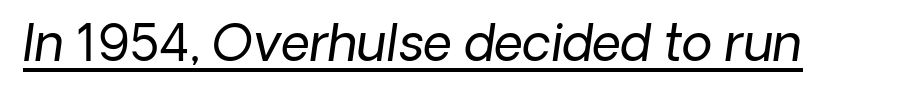
{"serif": "no", "bold": "no", "weight": "regular", "width": "normal", "stroke_contrast": "low", "x_height": "medium", "monospaced": "no", "underline": "yes", "letter_spacing": "normal", "letter_spacing_em": 0.0, "glyph_px": 50}
